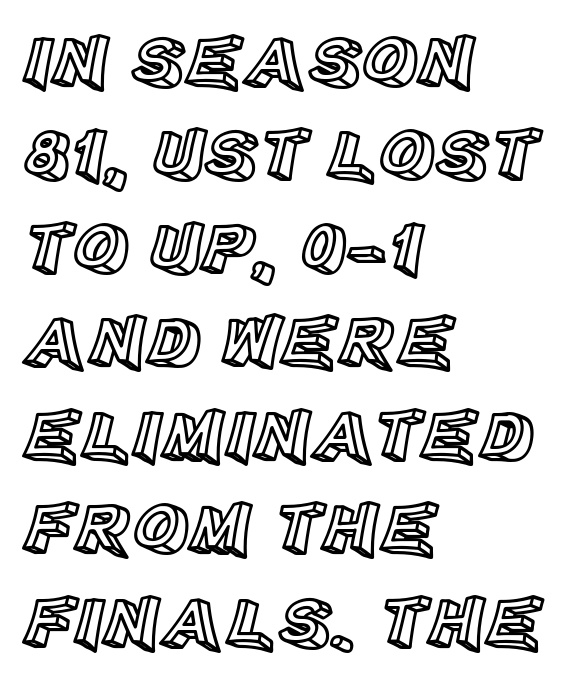
Looks like regular typesetting: each glyph gets only the width it needs. The line texture is even and compact thanks to regular tracking. These lines stack with their left ends in a neat column. Descender tails drop into unmarked territory.
